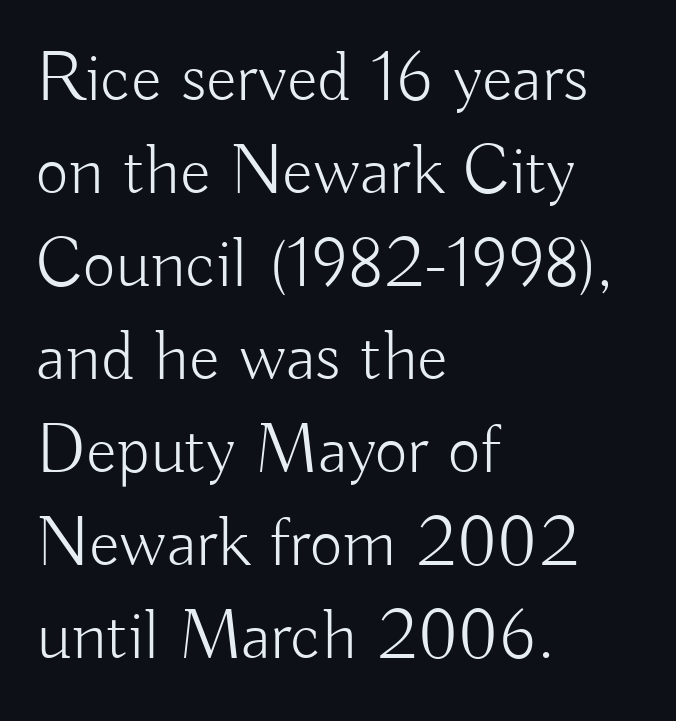
Regular leading. Bare-footed words on every line. The typeface chosen for these lines omits serifs. Spacing verdict: proportional, widths tailored to each character. It's the straight-up-and-down kind of type.
